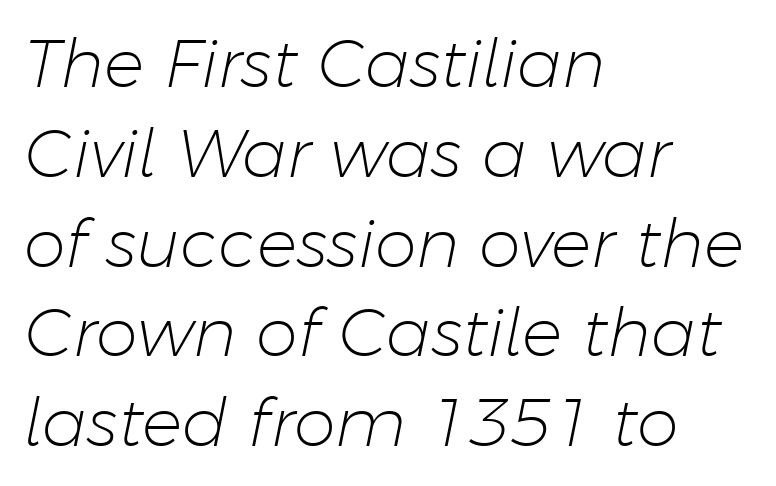
Students, note that the glyphs here touch the page at normal intervals. Caption: face not bold, strokes unweighted. Each letter keeps its own natural width here, so spacing adapts to shape. Each new line begins a customary step beneath the previous one. In CSS terms this would be text-align: left.
